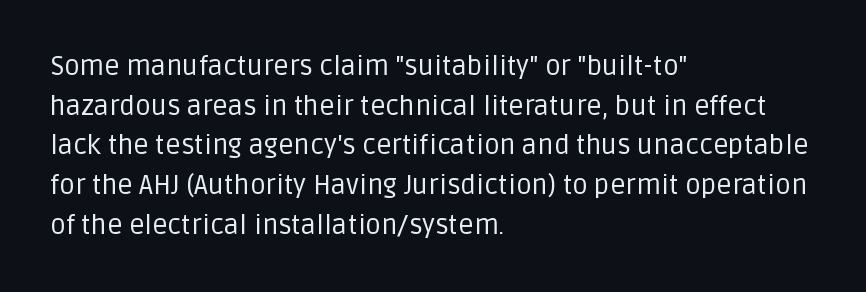
Notice how descenders clear the ascenders below comfortably — that's standard leading. Inter-character spacing is left at the font's built-in metrics. Bare-footed words on every line. The strokes are not fattened; the text isn't bold. A student would call this left alignment; a typographer would say flush left, rag right.
